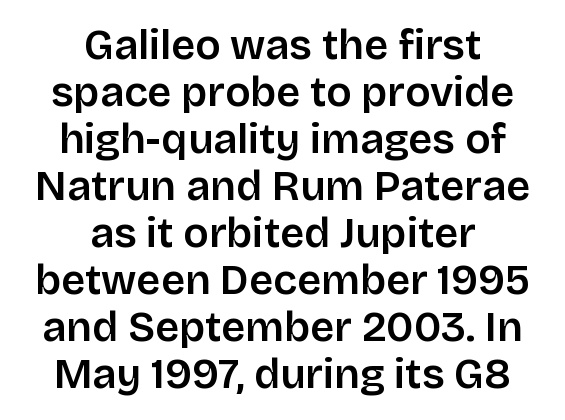
A typesetter would call this proportional, since set widths differ per character. Students, note that the glyphs here touch the page at normal intervals. The whitespace from short lines is split evenly between both sides. The text was rendered using a sans face with plain stroke endings. Whoever set this chose condensed vertical rhythm over breathing room. The font's upright variant was chosen for this text.
